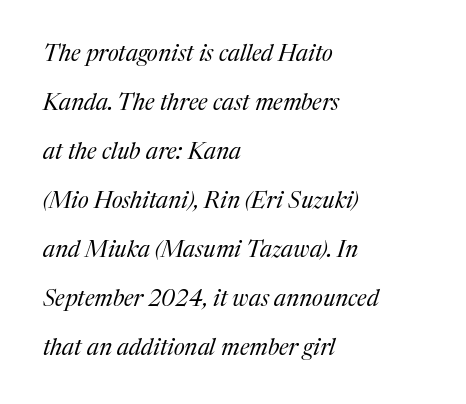
Q: Is the text bold? A: No.
Q: Is the text italic (slanted)? A: Yes, it leans right by about 17 degrees.
Q: Is the text underlined? A: No.
Q: How is the paragraph aligned? A: Left-aligned.
Q: Is the spacing between letters normal or unusually wide? A: Normal.
Q: Is the spacing between lines tight, normal or loose? A: Loose.
